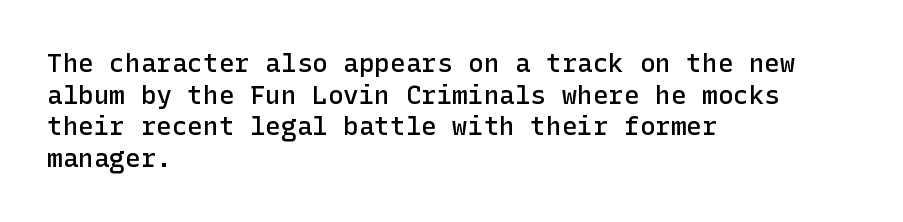
{"italic": "no", "bold": "semi", "underline": "no", "align": "left", "line_spacing_ratio": 1.22, "letter_spacing": "normal", "letter_spacing_em": 0.0, "glyph_px": 26}
